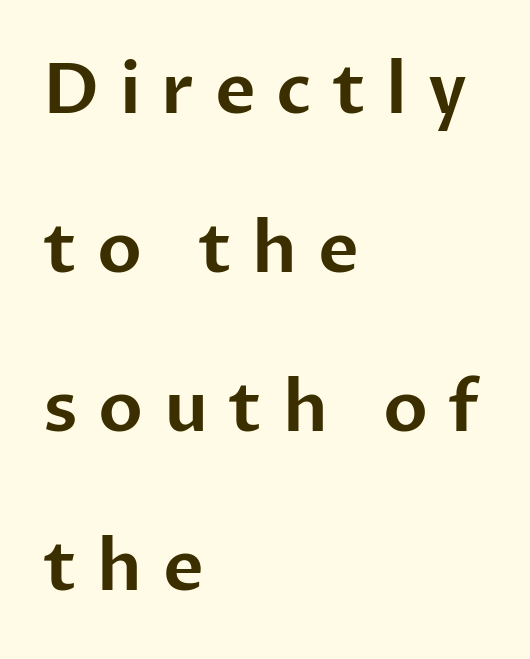
{"serif": "no", "italic": "no", "width": "normal", "stroke_contrast": "low", "x_height": "medium", "monospaced": "no", "underline": "no", "align": "left", "line_spacing": "loose", "line_spacing_ratio": 2.27, "letter_spacing": "wide", "letter_spacing_em": 0.29, "glyph_px": 70}
